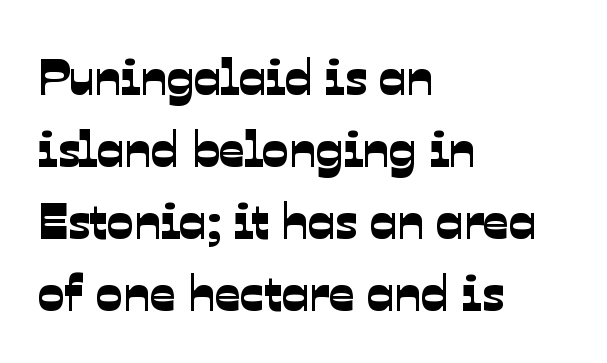
{"serif": "no", "width": "normal", "stroke_contrast": "low", "x_height": "medium", "monospaced": "no", "underline": "no", "align": "left", "line_spacing": "normal", "line_spacing_ratio": 1.44, "letter_spacing": "normal", "letter_spacing_em": 0.0, "glyph_px": 50}
